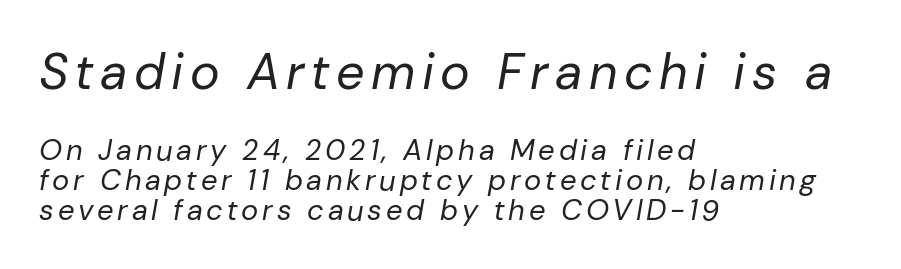
{"italic": "yes", "lean": "right", "slant_degrees": 10, "bold": "no", "weight": "regular", "width": "normal", "stroke_contrast": "low", "x_height": "medium", "monospaced": "no", "underline": "no", "align": "left", "line_spacing": "tight", "line_spacing_ratio": 1.04, "larger_block": "first", "size_ratio": 1.72, "glyph_px": 50}
